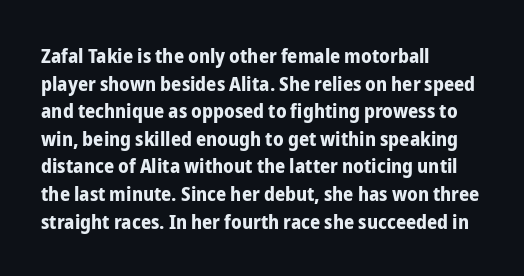
{"italic": "no", "bold": "yes", "underline": "no", "align": "left", "line_spacing": "normal", "line_spacing_ratio": 1.38, "letter_spacing": "normal", "letter_spacing_em": 0.0, "glyph_px": 20}
